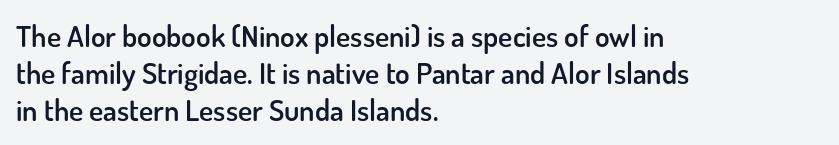
Q: Is the text bold? A: Semi-bold.
Q: Is the text italic (slanted)? A: No, it is upright.
Q: Is the typeface a serif or a sans-serif typeface? A: Sans-serif.
Q: Is the text underlined? A: No.
Q: How is the paragraph aligned? A: Left-aligned.
Q: Is the spacing between letters normal or unusually wide? A: Normal.
Q: Width (condensed, normal, or wide)? A: Normal.
Q: Stroke contrast? A: Low.
Q: x-height? A: Small.
Q: Monospaced? A: No.
